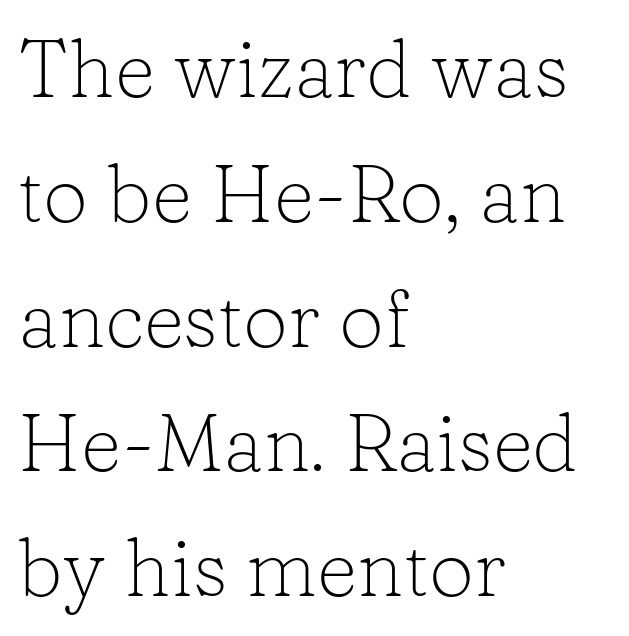
This is not heavy type; no bold has been used. Note: serifs present on the glyphs. The designer left line spacing at the default. Visually the block forms a straight wall on the left and a jagged coastline on the right.
